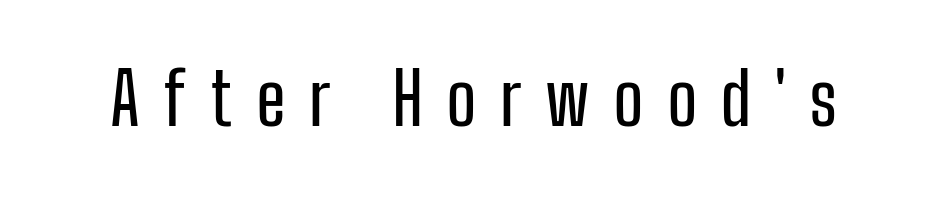
{"serif": "no", "italic": "no", "width": "condensed", "stroke_contrast": "low", "x_height": "medium", "monospaced": "no", "underline": "no", "letter_spacing": "wide", "letter_spacing_em": 0.32, "glyph_px": 72}
